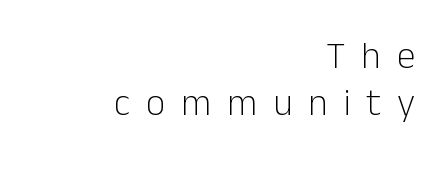
The image shows 38 px light sans-serif type, upright; set right-aligned, normal line spacing (1.25x), unusually wide letter spacing (+0.41 em), not underlined; low stroke contrast and a medium x-height.
